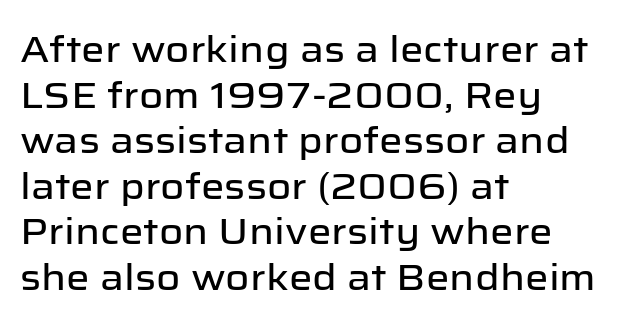
The image shows 37 px sans-serif type, upright; set left-aligned, line spacing 1.23x, normal letter spacing, not underlined; low stroke contrast and a medium x-height.
